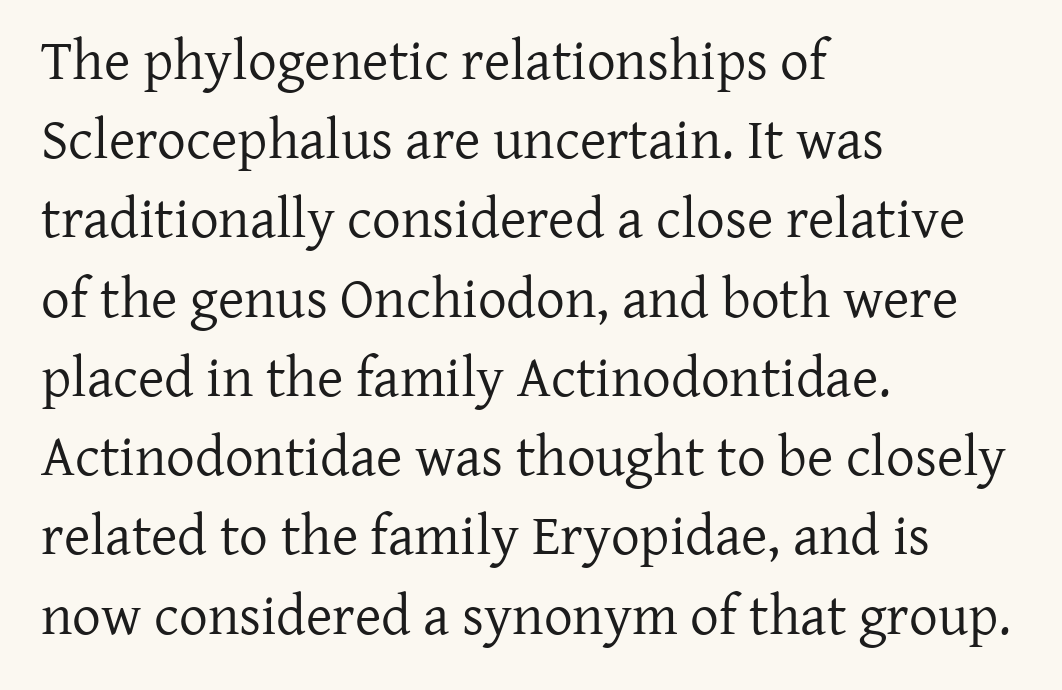
{"serif": "yes", "italic": "no", "bold": "no", "weight": "regular", "width": "normal", "stroke_contrast": "low", "x_height": "medium", "monospaced": "no", "underline": "no", "align": "left", "line_spacing": "normal", "line_spacing_ratio": 1.39, "letter_spacing": "normal", "letter_spacing_em": 0.0, "glyph_px": 57}
